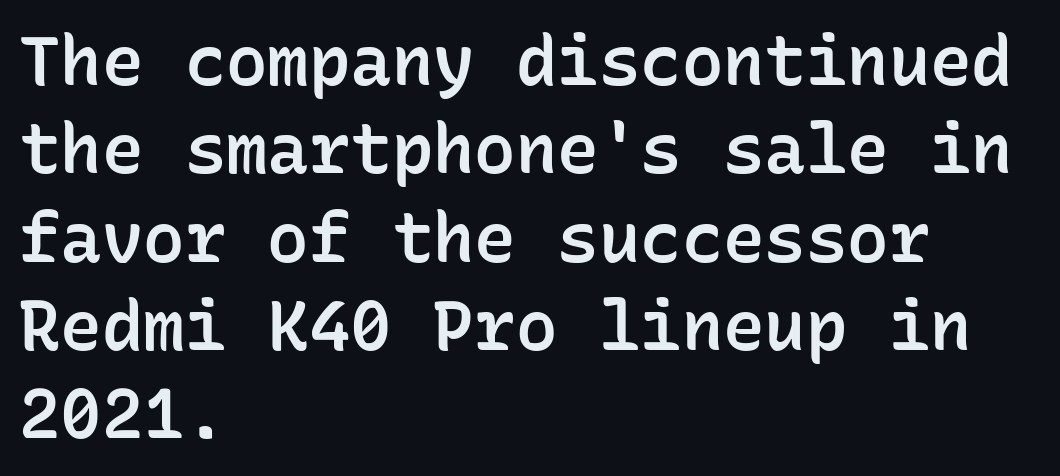
The image shows 69 px semibold sans-serif type, upright, monospaced; set left-aligned, normal line spacing (1.28x), normal letter spacing, not underlined; low stroke contrast and a medium x-height.
